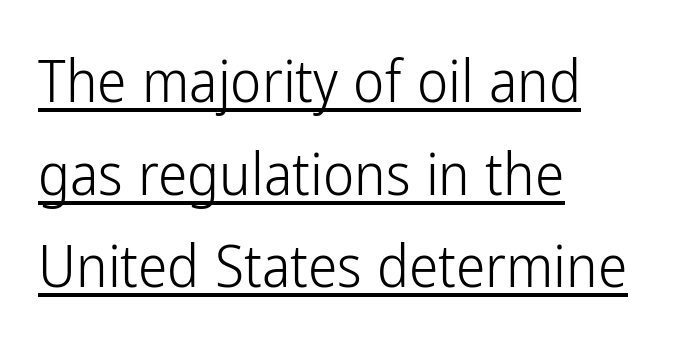
The image shows 59 px light, condensed sans-serif type, upright; set left-aligned, normal line spacing (1.57x), normal letter spacing, underlined; low stroke contrast and a medium x-height.
